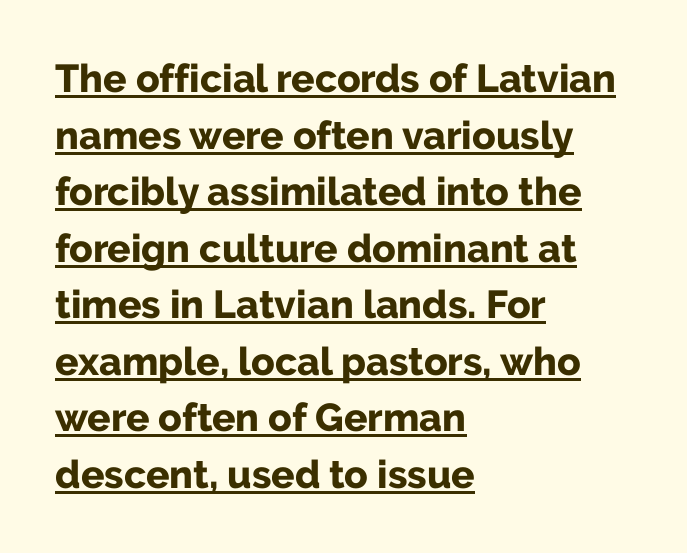
Q: Is the text bold? A: Yes.
Q: Is the text italic (slanted)? A: No, it is upright.
Q: Is the typeface a serif or a sans-serif typeface? A: Sans-serif.
Q: Is the text underlined? A: Yes.
Q: How is the paragraph aligned? A: Left-aligned.
Q: Is the spacing between letters normal or unusually wide? A: Normal.
Q: Is the spacing between lines tight, normal or loose? A: Normal.
Q: Width (condensed, normal, or wide)? A: Normal.
Q: Stroke contrast? A: Low.
Q: x-height? A: Medium.
Q: Monospaced? A: No.
